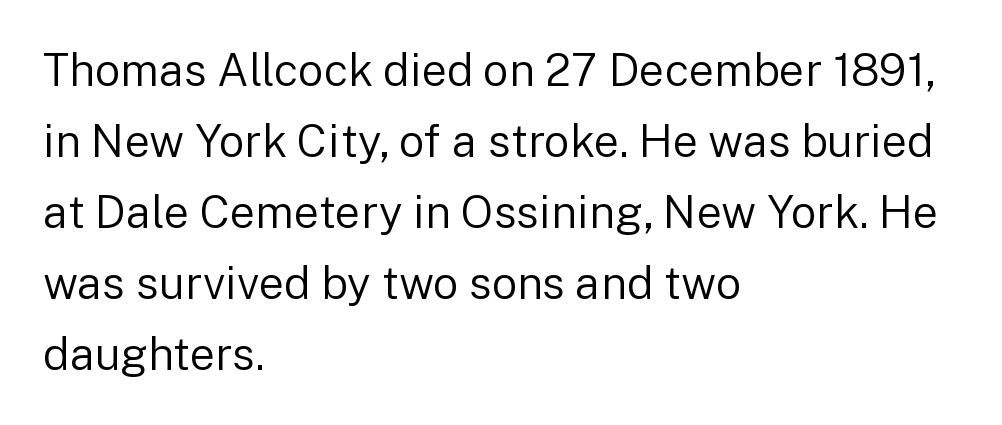
The strokes carry an ordinary text weight at most. Every stem runs plumb, perpendicular to the baseline. This sample keeps an unexceptional amount of space between lines. Does extra space separate the letters? No, they use regular spacing. Is the block centered? No — it sits flush against the left margin. The strip under each line holds only bare page.
